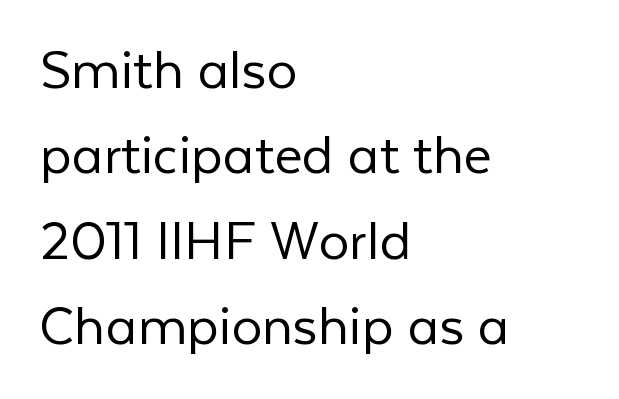
{"serif": "no", "italic": "no", "bold": "no", "weight": "light", "width": "normal", "stroke_contrast": "low", "x_height": "medium", "monospaced": "no", "underline": "no", "align": "left", "line_spacing": "normal", "line_spacing_ratio": 1.4, "letter_spacing": "normal", "letter_spacing_em": 0.0, "glyph_px": 61}
